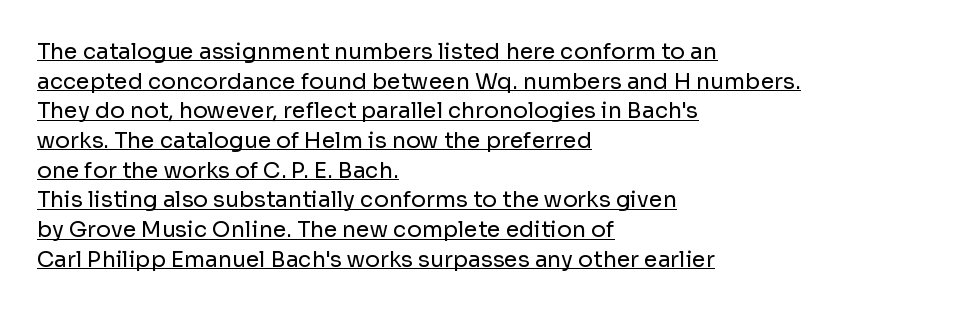
{"italic": "no", "bold": "no", "underline": "yes", "align": "left", "line_spacing": "normal", "line_spacing_ratio": 1.35, "letter_spacing": "normal", "letter_spacing_em": 0.0, "glyph_px": 22}
